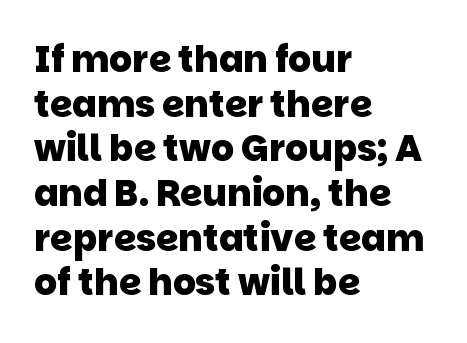
{"serif": "no", "bold": "yes", "weight": "heavy", "width": "normal", "stroke_contrast": "low", "x_height": "large", "monospaced": "no", "underline": "no", "align": "left", "line_spacing_ratio": 1.24, "letter_spacing": "normal", "letter_spacing_em": 0.0, "glyph_px": 36}
